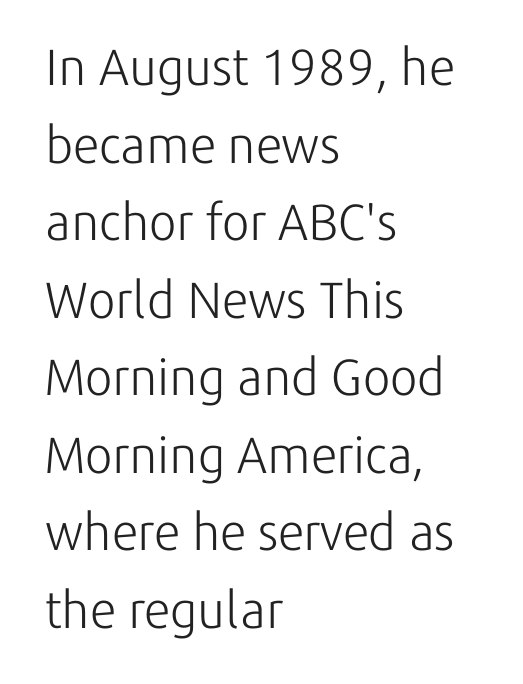
{"serif": "no", "italic": "no", "bold": "no", "weight": "light", "width": "normal", "stroke_contrast": "low", "x_height": "medium", "monospaced": "no", "underline": "no", "align": "left", "line_spacing": "normal", "line_spacing_ratio": 1.52, "letter_spacing": "normal", "letter_spacing_em": 0.0, "glyph_px": 51}
